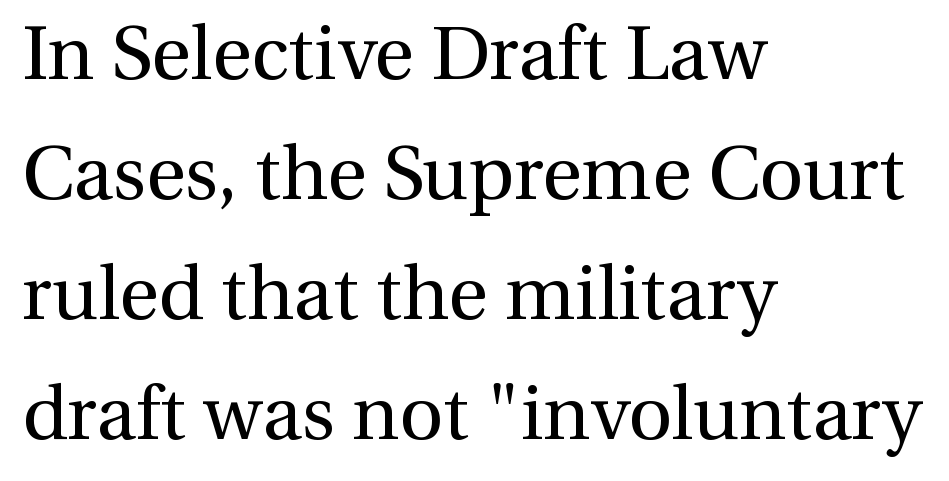
{"serif": "yes", "italic": "no", "bold": "no", "weight": "regular", "width": "normal", "stroke_contrast": "medium", "x_height": "medium", "monospaced": "no", "underline": "no", "align": "left", "line_spacing": "normal", "line_spacing_ratio": 1.58, "letter_spacing": "normal", "letter_spacing_em": 0.0, "glyph_px": 76}
